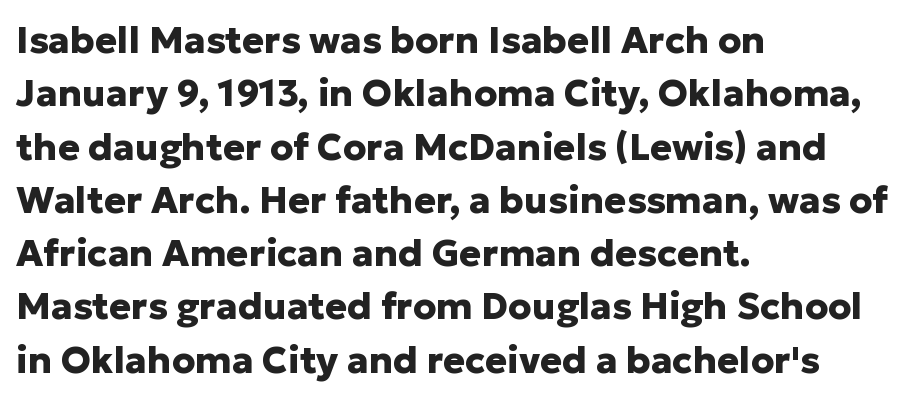
Q: Is the text bold? A: Yes.
Q: Is the text italic (slanted)? A: No, it is upright.
Q: Is the typeface a serif or a sans-serif typeface? A: Sans-serif.
Q: Is the text underlined? A: No.
Q: How is the paragraph aligned? A: Left-aligned.
Q: Is the spacing between letters normal or unusually wide? A: Normal.
Q: Is the spacing between lines tight, normal or loose? A: Normal.
Q: Width (condensed, normal, or wide)? A: Normal.
Q: Stroke contrast? A: Low.
Q: x-height? A: Medium.
Q: Monospaced? A: No.
